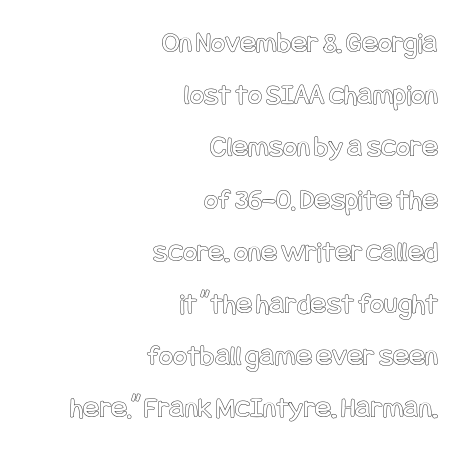
{"italic": "no", "width": "condensed", "x_height": "large", "underline": "no", "align": "right", "line_spacing_ratio": 1.74, "letter_spacing": "normal", "letter_spacing_em": 0.0, "glyph_px": 30}
